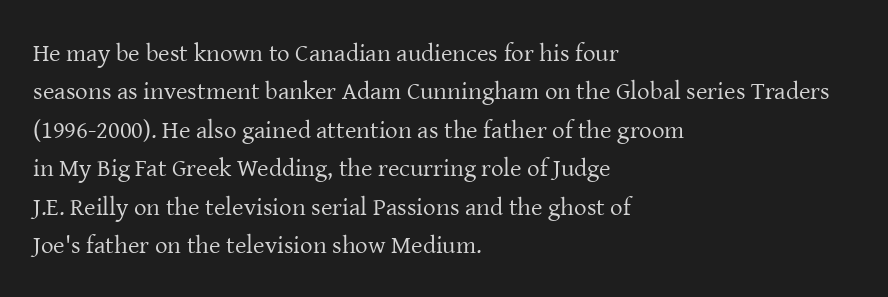
{"italic": "no", "bold": "no", "underline": "no", "align": "left", "line_spacing": "normal", "line_spacing_ratio": 1.54, "letter_spacing": "normal", "letter_spacing_em": 0.0, "glyph_px": 25}
